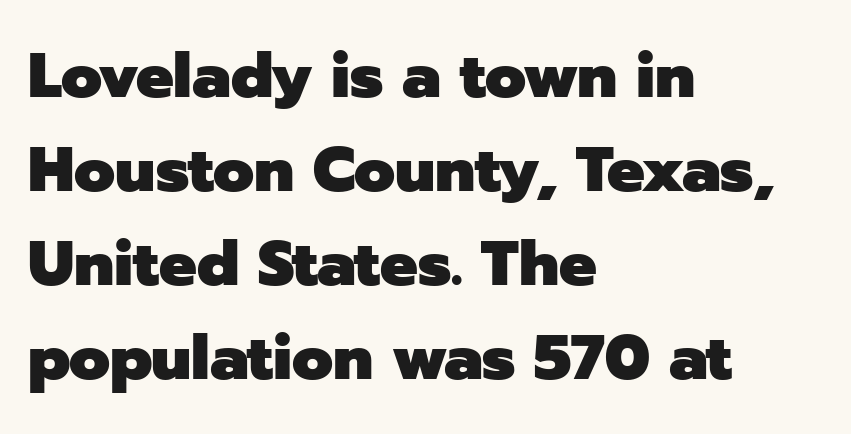
{"serif": "no", "italic": "no", "bold": "yes", "weight": "heavy", "width": "normal", "stroke_contrast": "low", "x_height": "medium", "monospaced": "no", "underline": "no", "align": "left", "line_spacing": "normal", "line_spacing_ratio": 1.49, "letter_spacing": "normal", "letter_spacing_em": 0.0, "glyph_px": 63}
